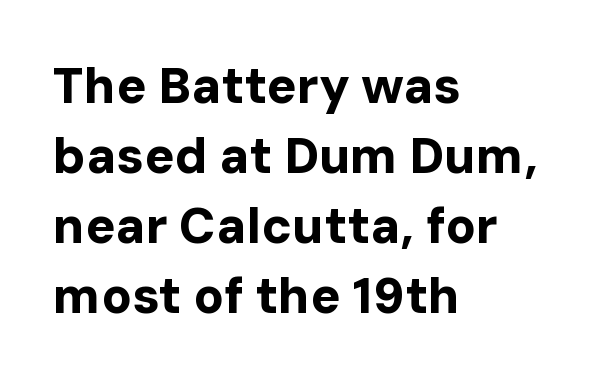
The image shows 50 px bold sans-serif type, upright; set left-aligned, normal line spacing (1.4x), normal letter spacing, not underlined; low stroke contrast and a medium x-height.
